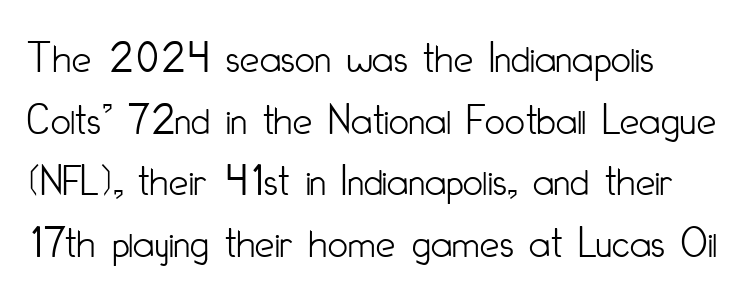
Each letter's strokes conclude bluntly, with no projecting serifs. Here the designer chose a conventional face with non-uniform glyph widths. Is there any slant? The stems are plumb. Leading: standard. Stems and bowls with no extra thickness — not bold.
